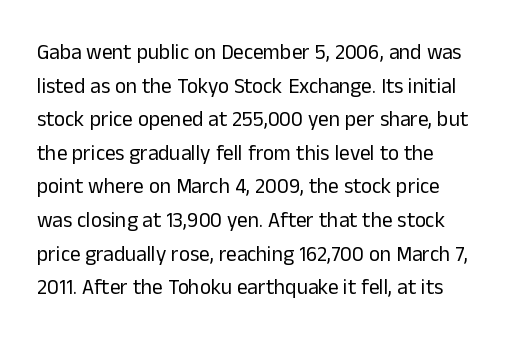
{"italic": "no", "bold": "no", "underline": "no", "align": "left", "line_spacing": "normal", "line_spacing_ratio": 1.6, "letter_spacing": "normal", "letter_spacing_em": 0.0, "glyph_px": 21}
